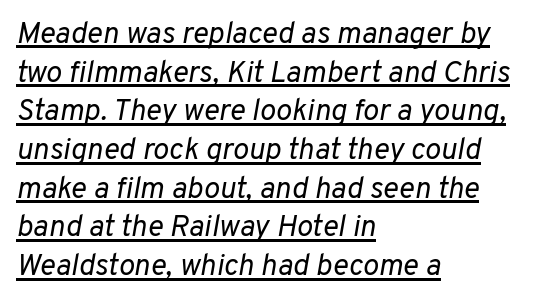
Is there an underline? Yes — a line sits under the letters. Slant detected: the letters are inclined. The rendering uses natural spacing where letterforms have individual widths. Typeset ragged right — the left edge is the straight one. Leading matches the norm, producing a regular column. A quiet, ordinary-to-light weight characterises the typeface.
